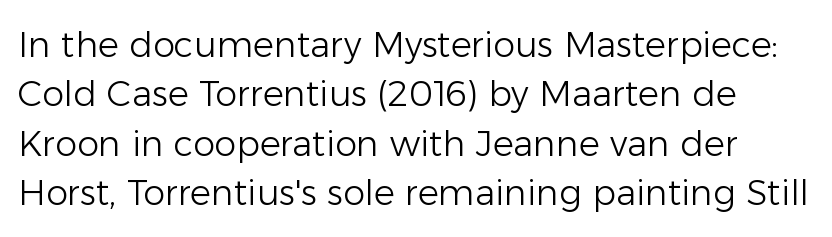
Q: Is the text bold? A: No.
Q: Is the text italic (slanted)? A: No, it is upright.
Q: Is the typeface a serif or a sans-serif typeface? A: Sans-serif.
Q: Is the text underlined? A: No.
Q: Is the spacing between letters normal or unusually wide? A: Normal.
Q: Is the spacing between lines tight, normal or loose? A: Normal.
Q: Width (condensed, normal, or wide)? A: Normal.
Q: Stroke contrast? A: Low.
Q: x-height? A: Medium.
Q: Monospaced? A: No.
